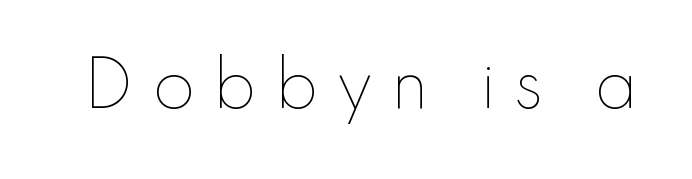
You could only call the tracking loose — the letters float apart. Each stroke keeps to a modest, everyday thickness or less. These lines are rendered in a variable-pitch font. Check under the words: just untouched page.
